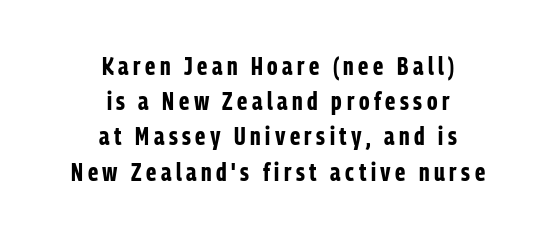
{"italic": "no", "bold": "yes", "underline": "no", "align": "center", "line_spacing": "normal", "line_spacing_ratio": 1.41, "glyph_px": 25}
